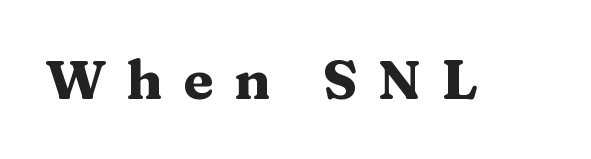
The image shows 55 px heavy, wide serif type, upright; set unusually wide letter spacing (+0.37 em), not underlined; medium stroke contrast and a medium x-height.
